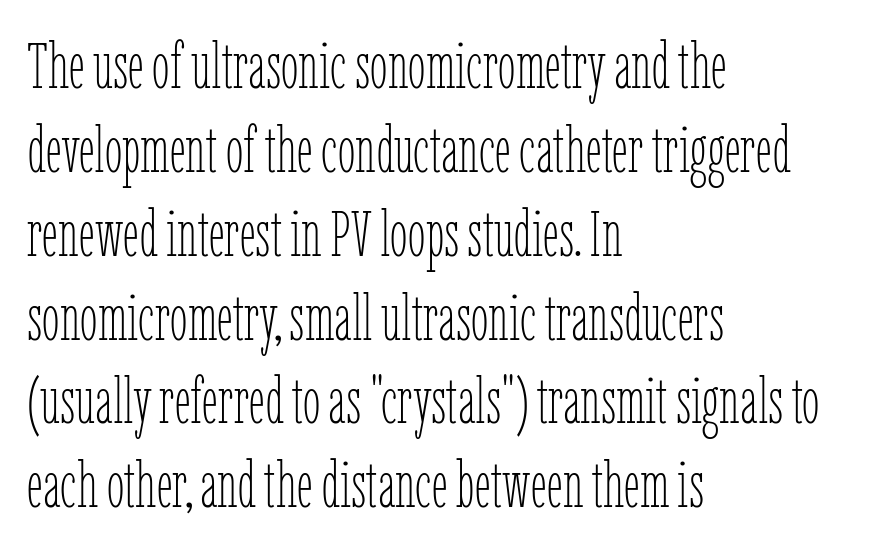
The image shows 64 px thin, condensed type, upright; set left-aligned, normal line spacing (1.31x), normal letter spacing, not underlined; low stroke contrast and a medium x-height.
